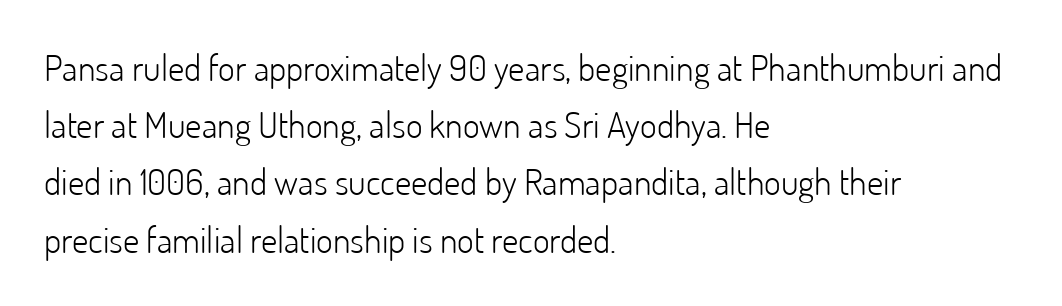
Q: Is the text bold? A: No.
Q: Is the text italic (slanted)? A: No, it is upright.
Q: Is the typeface a serif or a sans-serif typeface? A: Sans-serif.
Q: Is the text underlined? A: No.
Q: How is the paragraph aligned? A: Left-aligned.
Q: Is the spacing between letters normal or unusually wide? A: Normal.
Q: Is the spacing between lines tight, normal or loose? A: Normal.
Q: Width (condensed, normal, or wide)? A: Normal.
Q: Stroke contrast? A: Low.
Q: x-height? A: Small.
Q: Monospaced? A: No.
